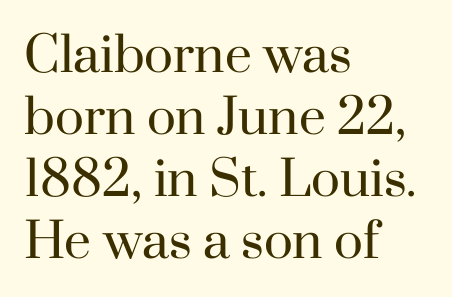
The font family rendered here belongs to the serif group. The rendering keeps characters at their native spacing. Do the letters lean? They stand straight. Rule under the text: the space is simply empty. Stem width sits at or under what a default text font uses.
